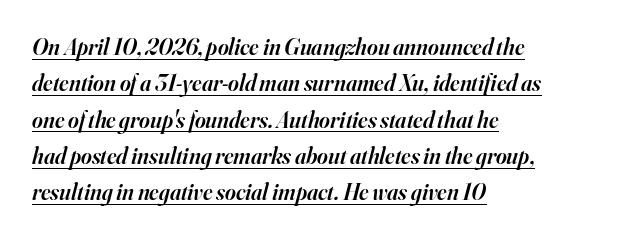
Q: Is the text bold? A: Semi-bold.
Q: Is the text italic (slanted)? A: Yes, it leans right by about 16 degrees.
Q: Is the text underlined? A: Yes.
Q: How is the paragraph aligned? A: Left-aligned.
Q: Is the spacing between letters normal or unusually wide? A: Normal.
Q: Is the spacing between lines tight, normal or loose? A: Normal.
